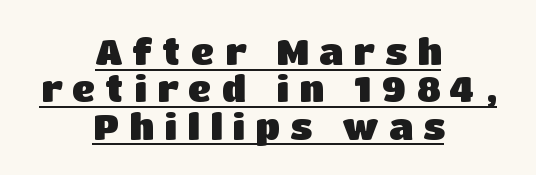
{"serif": "no", "italic": "no", "bold": "yes", "weight": "heavy", "width": "normal", "stroke_contrast": "low", "x_height": "large", "monospaced": "no", "underline": "yes", "align": "center", "line_spacing": "tight", "line_spacing_ratio": 1.04, "letter_spacing": "wide", "letter_spacing_em": 0.28, "glyph_px": 36}
